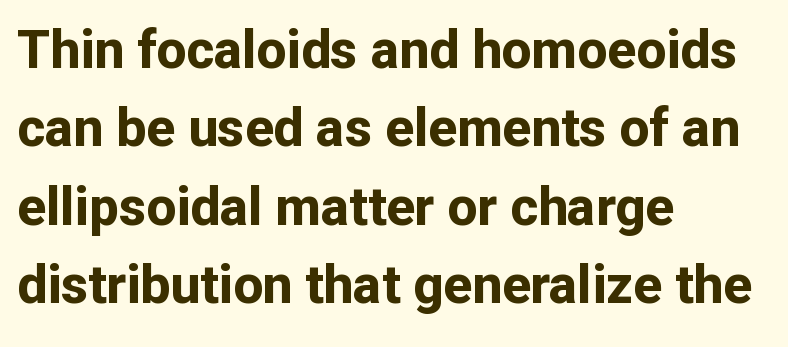
Note the varied advance widths — an 'i' is clearly narrower than an 'm'. The letters stand straight up with perfectly vertical stems. Short note: letters normally spaced. The rendering uses a moderate line-height, typical for paragraphs.
